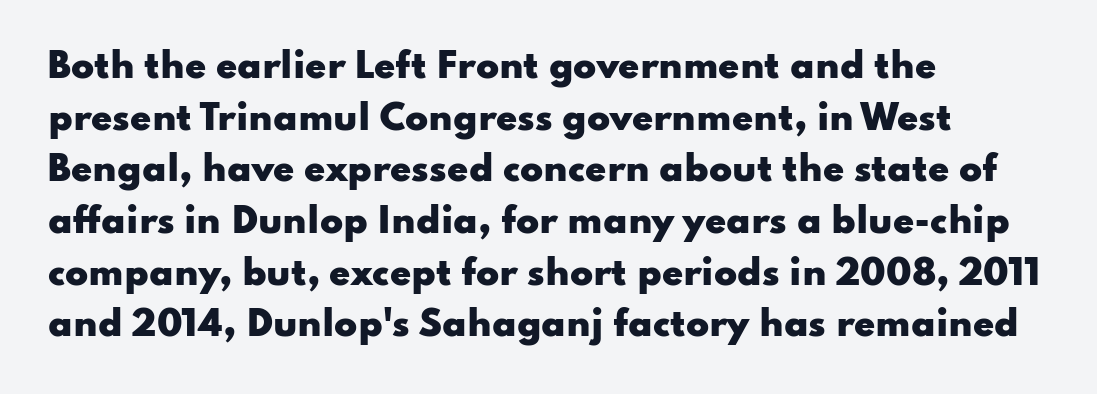
Q: Is the text bold? A: Yes.
Q: Is the text italic (slanted)? A: No, it is upright.
Q: Is the typeface a serif or a sans-serif typeface? A: Sans-serif.
Q: Is the text underlined? A: No.
Q: How is the paragraph aligned? A: Left-aligned.
Q: Is the spacing between letters normal or unusually wide? A: Normal.
Q: Is the spacing between lines tight, normal or loose? A: Normal.
Q: Width (condensed, normal, or wide)? A: Wide.
Q: Stroke contrast? A: Low.
Q: x-height? A: Small.
Q: Monospaced? A: No.
